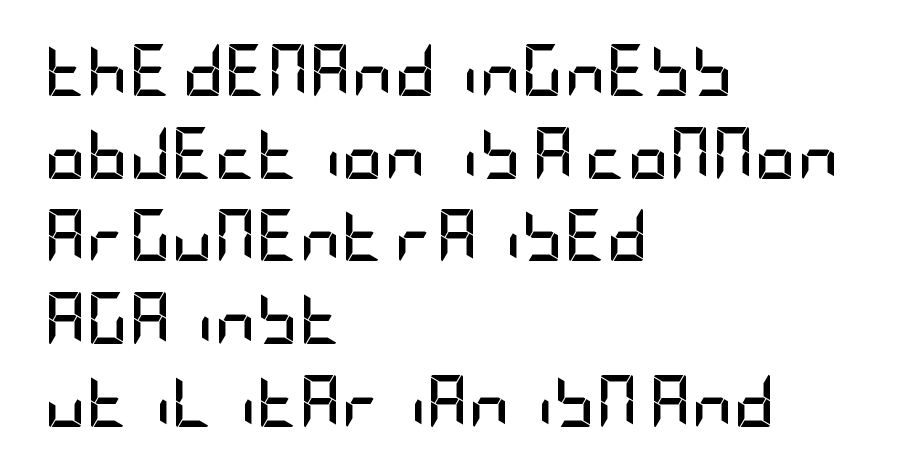
Stroke thickness is high; the sample reads as a true bold. The string is rendered with underlining switched off. Quick note: not italic, upright. Line spacing here is normal.
